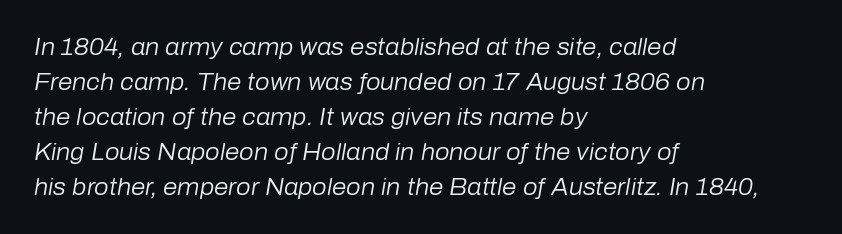
{"italic": "yes", "lean": "right", "slant_degrees": 10, "bold": "no", "underline": "no", "align": "left", "line_spacing": "normal", "line_spacing_ratio": 1.52, "letter_spacing": "normal", "letter_spacing_em": 0.0, "glyph_px": 23}
